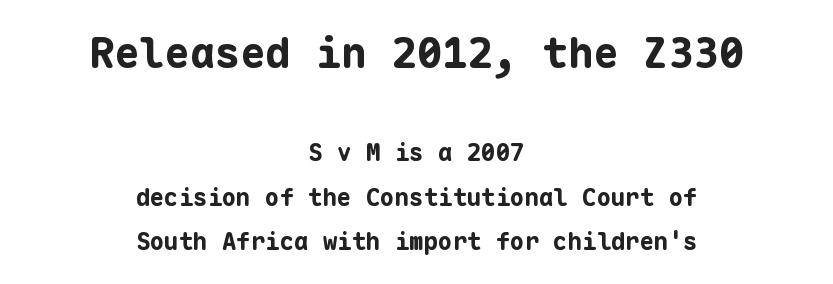
{"serif": "no", "italic": "no", "bold": "yes", "weight": "bold", "width": "normal", "stroke_contrast": "low", "x_height": "medium", "monospaced": "yes", "underline": "no", "align": "center", "line_spacing_ratio": 1.85, "letter_spacing": "normal", "letter_spacing_em": 0.0, "larger_block": "first", "size_ratio": 1.75, "glyph_px": 42}
